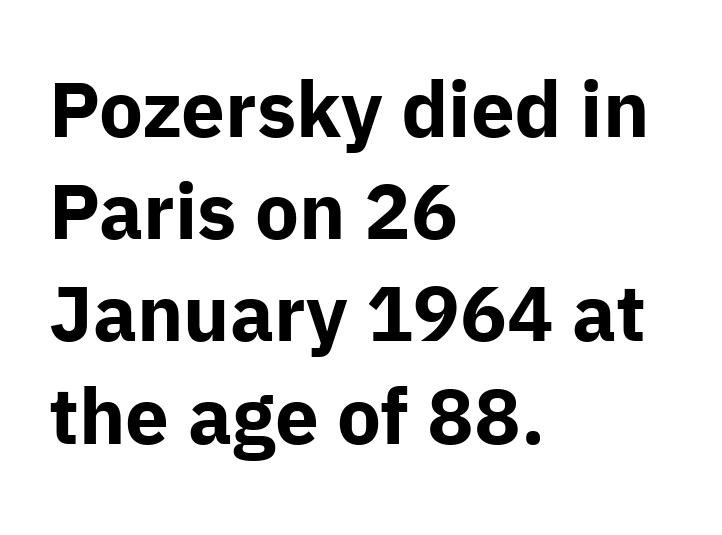
Whoever set this chose a conventional vertical rhythm. This is sans-serif lettering, the kind often seen on screens and signage. Letters rest on an invisible, unmarked baseline. Look at the stroke-to-counter ratio: heavy, a bold. In terms of posture, this sample is upright. A student would call this left alignment; a typographer would say flush left, rag right.
